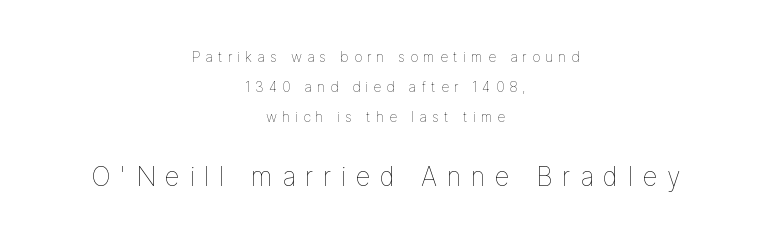
Q: Is the text bold? A: No.
Q: Is the text italic (slanted)? A: No, it is upright.
Q: Is the text underlined? A: No.
Q: How is the paragraph aligned? A: Centered.
Q: Is the spacing between letters normal or unusually wide? A: Unusually wide.
Q: Is the spacing between lines tight, normal or loose? A: Loose.
Q: Which block of text is set in a larger size, the first (top) or the second (bottom)? A: The second (bottom) one.
